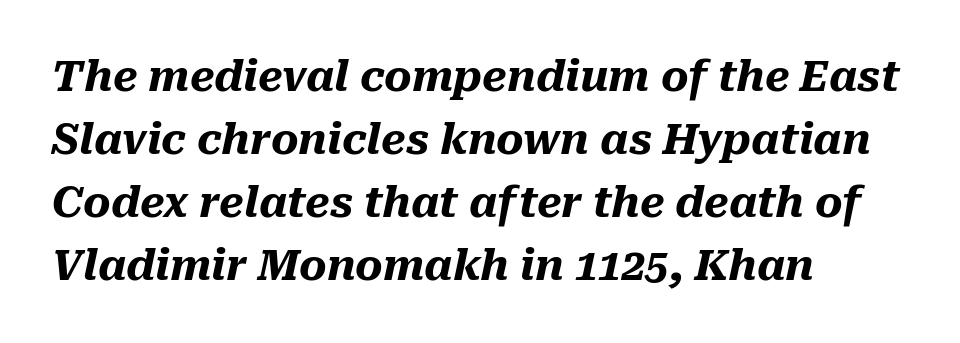
Q: Is the text bold? A: Yes.
Q: Is the text italic (slanted)? A: Yes, it leans right by about 10 degrees.
Q: Is the text underlined? A: No.
Q: How is the paragraph aligned? A: Left-aligned.
Q: Is the spacing between letters normal or unusually wide? A: Normal.
Q: Is the spacing between lines tight, normal or loose? A: Normal.
Q: Width (condensed, normal, or wide)? A: Normal.
Q: Stroke contrast? A: Medium.
Q: x-height? A: Medium.
Q: Monospaced? A: No.
